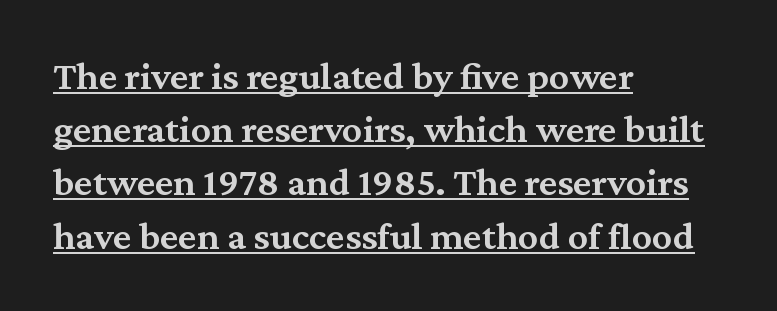
Q: Is the text bold? A: Semi-bold.
Q: Is the text italic (slanted)? A: No, it is upright.
Q: Is the typeface a serif or a sans-serif typeface? A: Serif.
Q: Is the text underlined? A: Yes.
Q: How is the paragraph aligned? A: Left-aligned.
Q: Is the spacing between letters normal or unusually wide? A: Normal.
Q: Is the spacing between lines tight, normal or loose? A: Normal.
Q: Width (condensed, normal, or wide)? A: Normal.
Q: Stroke contrast? A: Medium.
Q: x-height? A: Medium.
Q: Monospaced? A: No.
